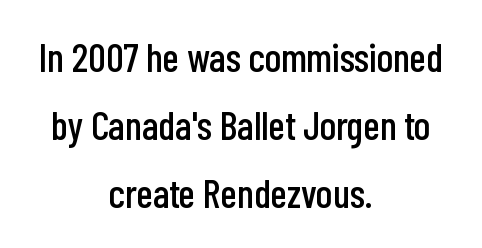
Q: Is the text italic (slanted)? A: No, it is upright.
Q: Is the typeface a serif or a sans-serif typeface? A: Sans-serif.
Q: Is the text underlined? A: No.
Q: How is the paragraph aligned? A: Centered.
Q: Is the spacing between letters normal or unusually wide? A: Normal.
Q: Is the spacing between lines tight, normal or loose? A: Normal.
Q: Width (condensed, normal, or wide)? A: Condensed.
Q: Stroke contrast? A: Low.
Q: x-height? A: Medium.
Q: Monospaced? A: No.
